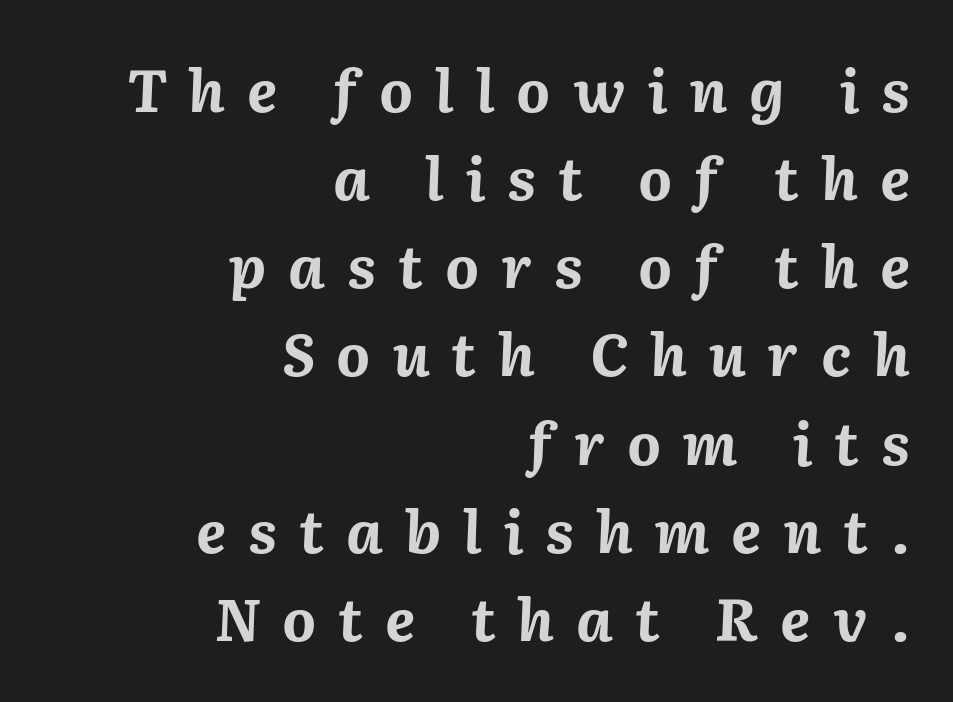
The image shows 58 px bold type, italic (leaning right); set right-aligned, normal line spacing (1.52x), unusually wide letter spacing (+0.38 em), not underlined; medium stroke contrast and a medium x-height.
